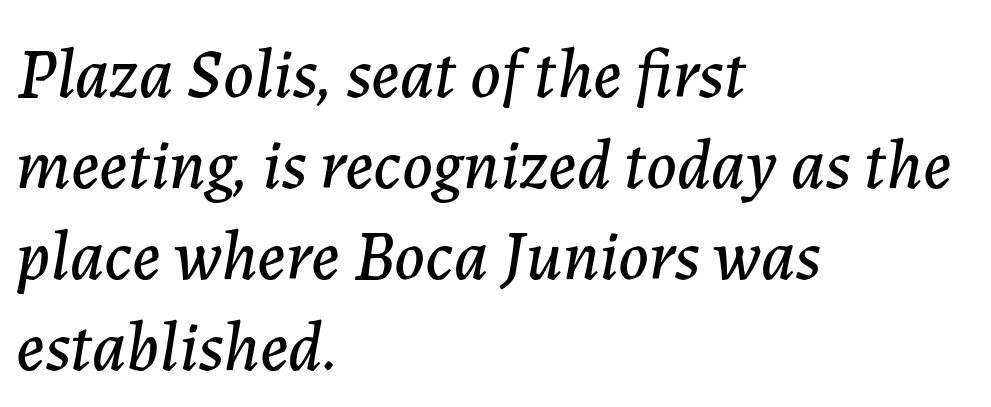
The image shows 70 px text type, italic (leaning right); set left-aligned, normal line spacing (1.3x), normal letter spacing, not underlined; low stroke contrast and a medium x-height.
